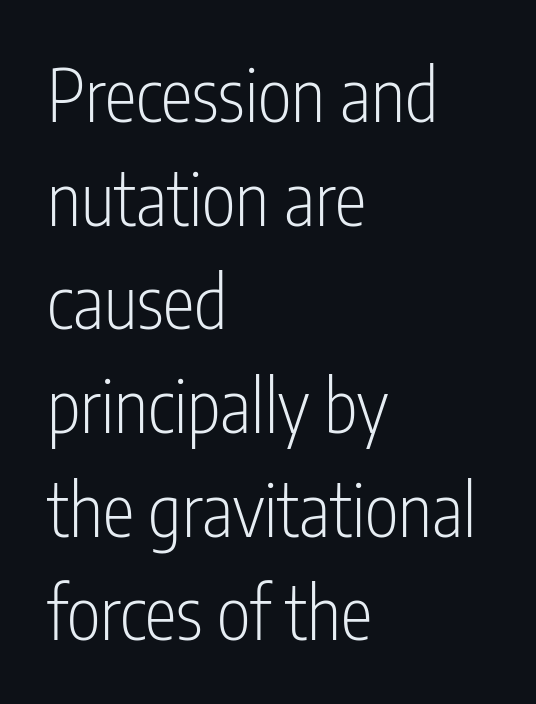
The image shows 72 px light, condensed sans-serif type, upright; set left-aligned, normal line spacing (1.44x), normal letter spacing, not underlined; low stroke contrast and a medium x-height.
